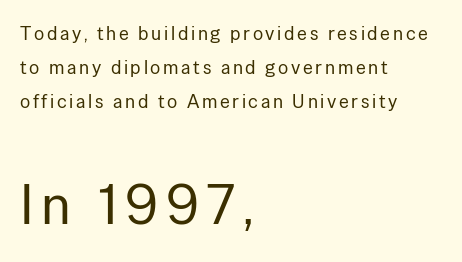
The image shows 56 px regular-weight sans-serif type, upright; set left-aligned, line spacing 1.8x, not underlined; the second (bottom) block is 2.95x larger; low stroke contrast and a medium x-height.
